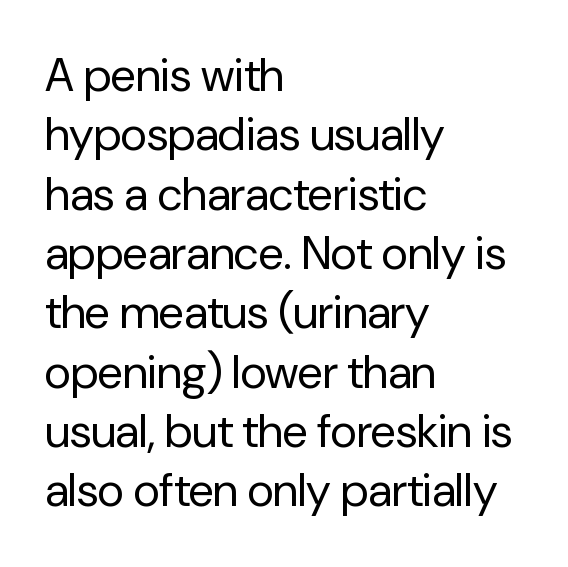
{"serif": "no", "italic": "no", "bold": "no", "weight": "regular", "width": "normal", "stroke_contrast": "low", "x_height": "medium", "monospaced": "no", "underline": "no", "align": "left", "line_spacing": "normal", "line_spacing_ratio": 1.29, "letter_spacing": "normal", "letter_spacing_em": 0.0, "glyph_px": 46}
